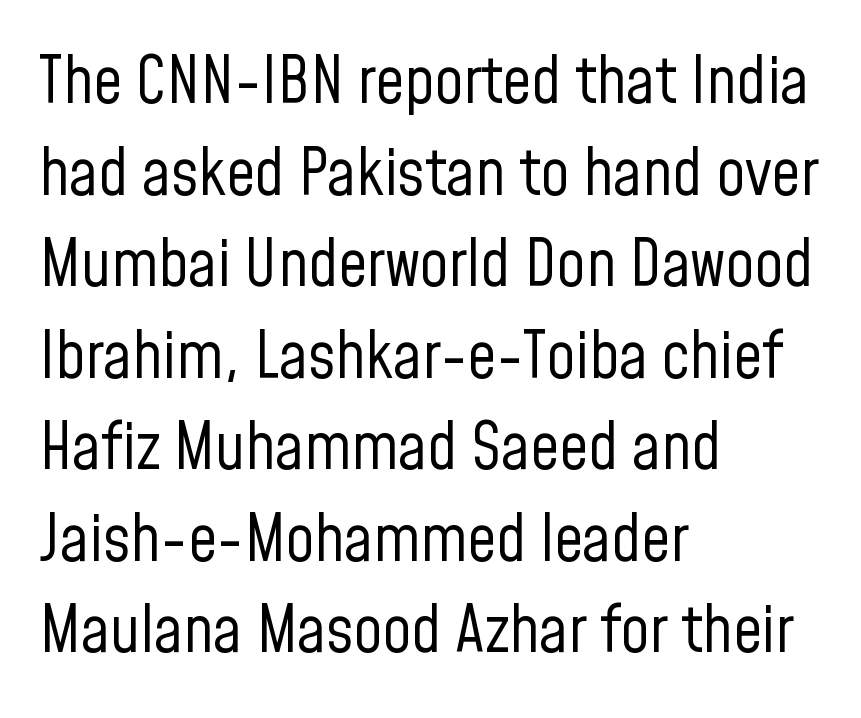
The image shows 64 px regular-weight, condensed sans-serif type, upright; set left-aligned, normal line spacing (1.43x), normal letter spacing, not underlined; low stroke contrast and a medium x-height.
